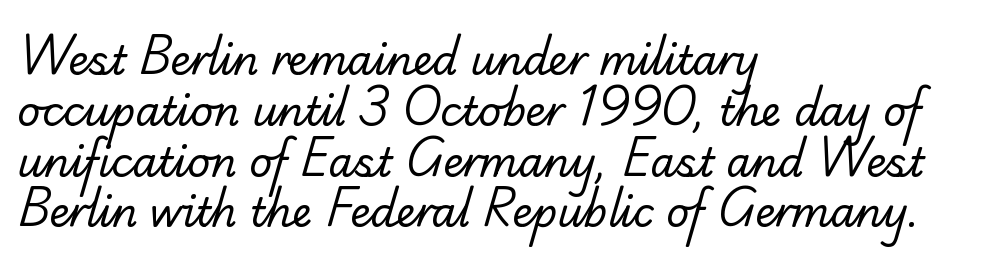
A typesetter would label this face a serif. Vertically, the passage feels balanced, rows spaced as you'd expect. The rendering uses natural spacing where letterforms have individual widths. Check under the words: just untouched page. This rendering uses left alignment, leaving the right contour irregular.
